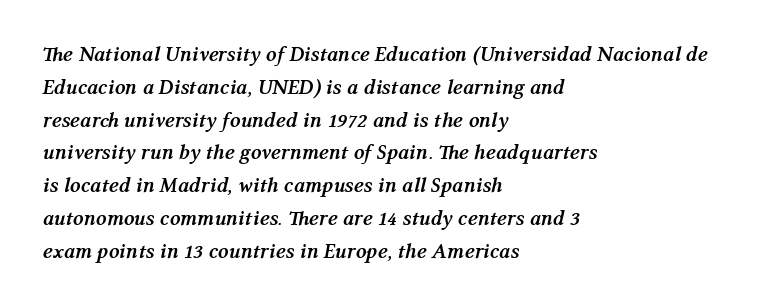
Q: Is the text bold? A: Yes.
Q: Is the text italic (slanted)? A: Yes, it leans right by about 12 degrees.
Q: Is the text underlined? A: No.
Q: How is the paragraph aligned? A: Left-aligned.
Q: Is the spacing between letters normal or unusually wide? A: Normal.
Q: Is the spacing between lines tight, normal or loose? A: Normal.
